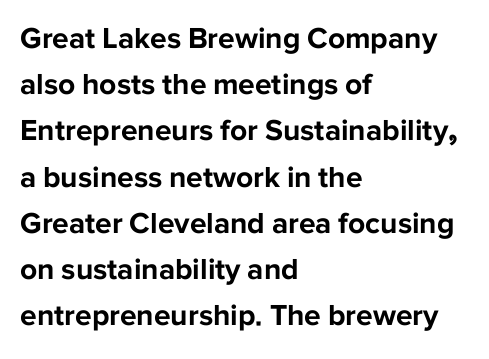
In terms of letterform style, serifs are entirely absent. Only glyphs here, with clear space below each row. Summary of weight: heavy, a full bold. The lettering stays uniformly vertical, giving the passage a roman look. Spacing verdict: proportional, widths tailored to each character.
